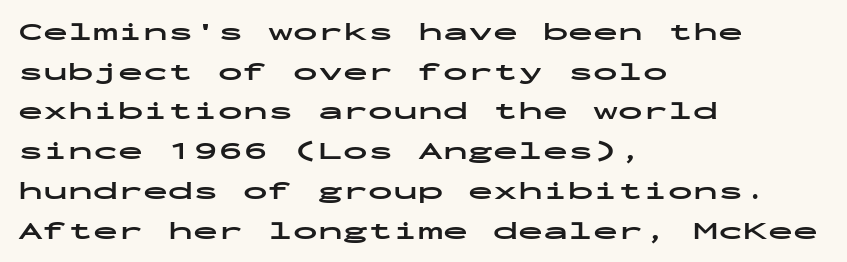
{"italic": "no", "bold": "yes", "underline": "no", "align": "left", "line_spacing": "normal", "line_spacing_ratio": 1.59, "letter_spacing": "normal", "letter_spacing_em": 0.0, "glyph_px": 25}
